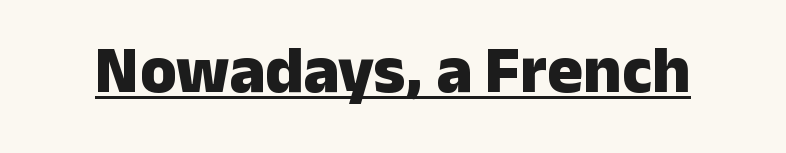
Q: Is the text bold? A: Yes.
Q: Is the text italic (slanted)? A: No, it is upright.
Q: Is the typeface a serif or a sans-serif typeface? A: Sans-serif.
Q: Is the text underlined? A: Yes.
Q: Is the spacing between letters normal or unusually wide? A: Normal.
Q: Width (condensed, normal, or wide)? A: Normal.
Q: Stroke contrast? A: Low.
Q: x-height? A: Medium.
Q: Monospaced? A: No.
